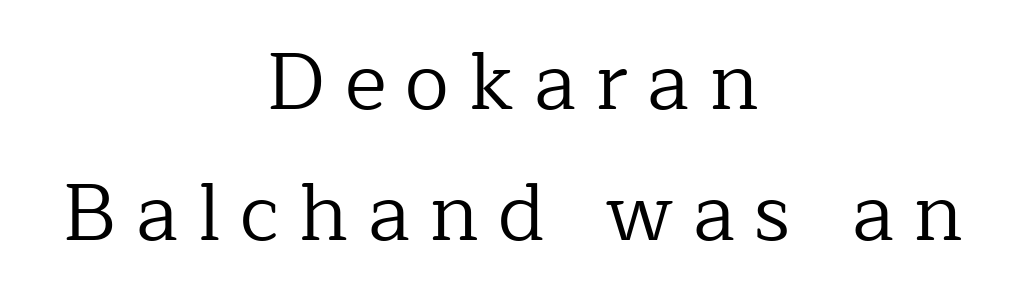
{"serif": "yes", "italic": "no", "bold": "no", "weight": "regular", "width": "normal", "stroke_contrast": "low", "x_height": "medium", "monospaced": "no", "underline": "no", "align": "center", "line_spacing": "normal", "line_spacing_ratio": 1.64, "letter_spacing": "wide", "letter_spacing_em": 0.24, "glyph_px": 80}
